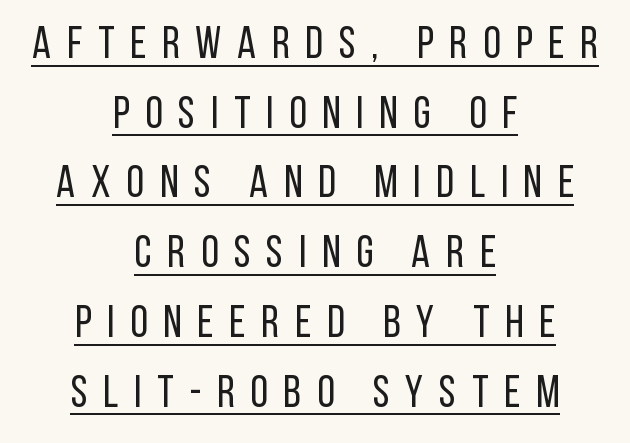
The image shows 45 px regular-weight, condensed sans-serif type, upright; set centered, normal line spacing (1.55x), unusually wide letter spacing (+0.35 em), underlined; low stroke contrast and a large x-height.
